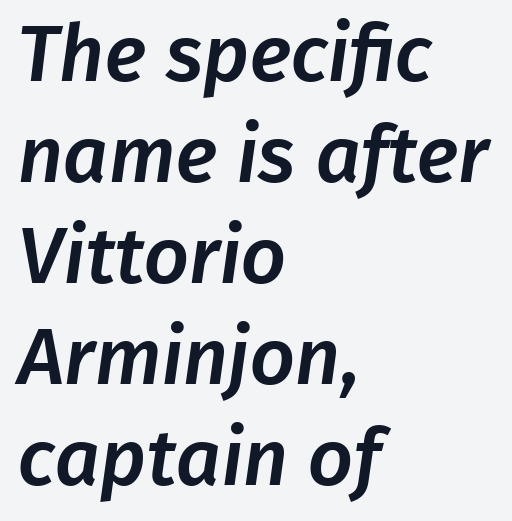
Here the glyphs are tracked normally, forming tight word shapes. Just letters on the line, the space beneath them empty. Which margin do the lines hug? The left one — the right edge is uneven. Note: no serifs on the glyphs. A typesetter would call this proportional, since set widths differ per character. In terms of leading, this rendering sits right in the middle.
